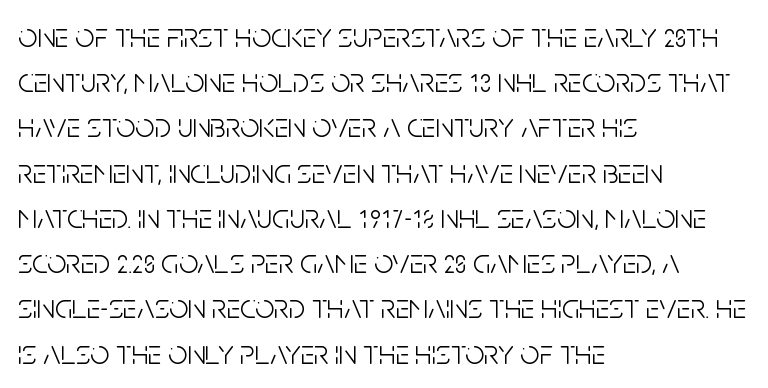
Weight: not bold — regular or lighter. The typography opts for an upright posture over an oblique one. Which margin do the lines hug? The left one — the right edge is uneven. The glyphs are unaccompanied by any horizontal stroke below them. No feet cap the strokes, marking this as sans-serif type. The letterforms sit shoulder to shoulder at normal distance.
